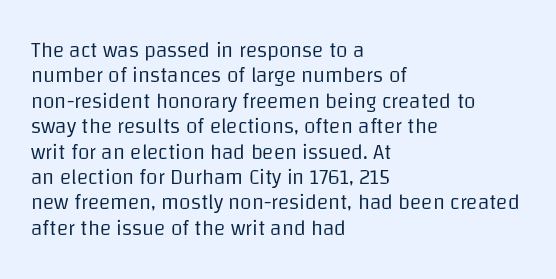
Q: Is the text bold? A: No.
Q: Is the text italic (slanted)? A: No, it is upright.
Q: Is the text underlined? A: No.
Q: How is the paragraph aligned? A: Left-aligned.
Q: Is the spacing between letters normal or unusually wide? A: Normal.
